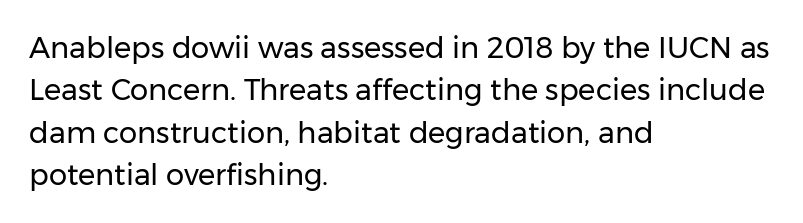
Quick note: not italic, upright. Nobody touched the tracking dial on this one. Teacher's note: observe the even left margin — that is flush-left alignment. No heavy texture on the line: the type isn't bold. Serifs: no, the terminals of the letterforms are clean. Each letter keeps its own natural width here, so spacing adapts to shape.
